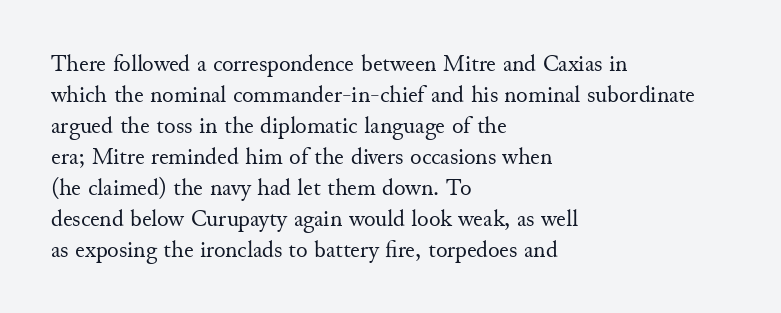
These lines keep a tight, regular rhythm from letter to letter. Notice how descenders clear the ascenders below comfortably — that's standard leading. These lines were composed using upright roman letters. One-word summary of the alignment: left. Nobody drew a line under any word here. The typesetting does not lean heavy: it is not bold.
